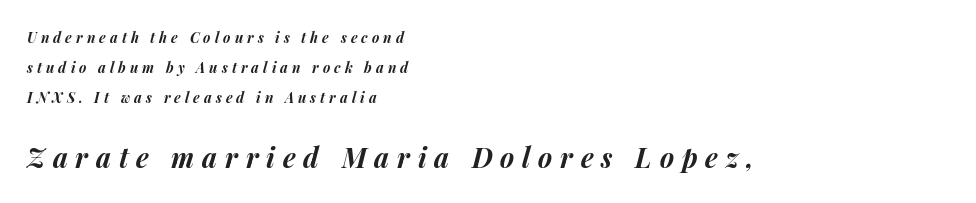
The image shows 27 px bold type, italic (leaning right); set left-aligned, loose line spacing (2.14x), unusually wide letter spacing (+0.29 em), not underlined; the second (bottom) block is 1.93x larger.
